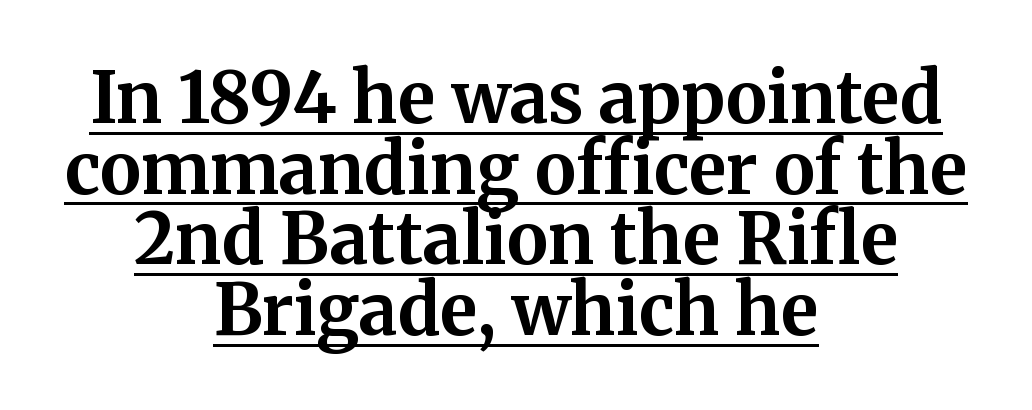
Bold? Absolutely — the strokes are thick and heavy. This is underlined copy, the kind a proofreader might mark for attention. The type family on display is of the serif kind. The rag falls on both sides of this text block equally. You can tell it's not italic because the verticals are truly vertical.
